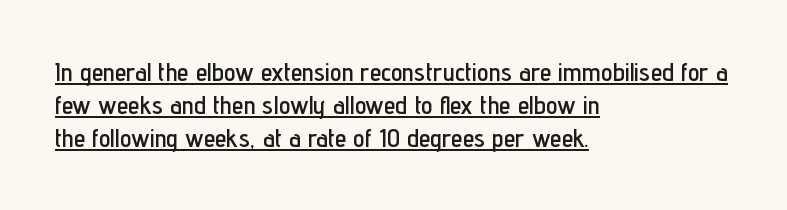
Q: Is the text italic (slanted)? A: No, it is upright.
Q: Is the text underlined? A: Yes.
Q: How is the paragraph aligned? A: Left-aligned.
Q: Is the spacing between letters normal or unusually wide? A: Normal.
Q: Is the spacing between lines tight, normal or loose? A: Normal.
